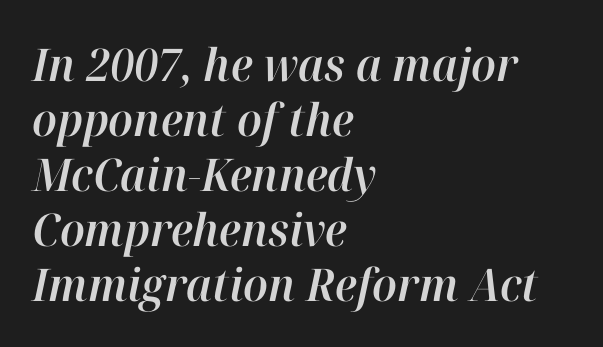
The face used here is rendered with its standard letterfit. Every row of glyphs begins at an identical x-position on the left. The specimen reads as italic at a glance. Character widths vary here, with narrow letters taking less room than wide ones. The space directly below the letters is spotless.
